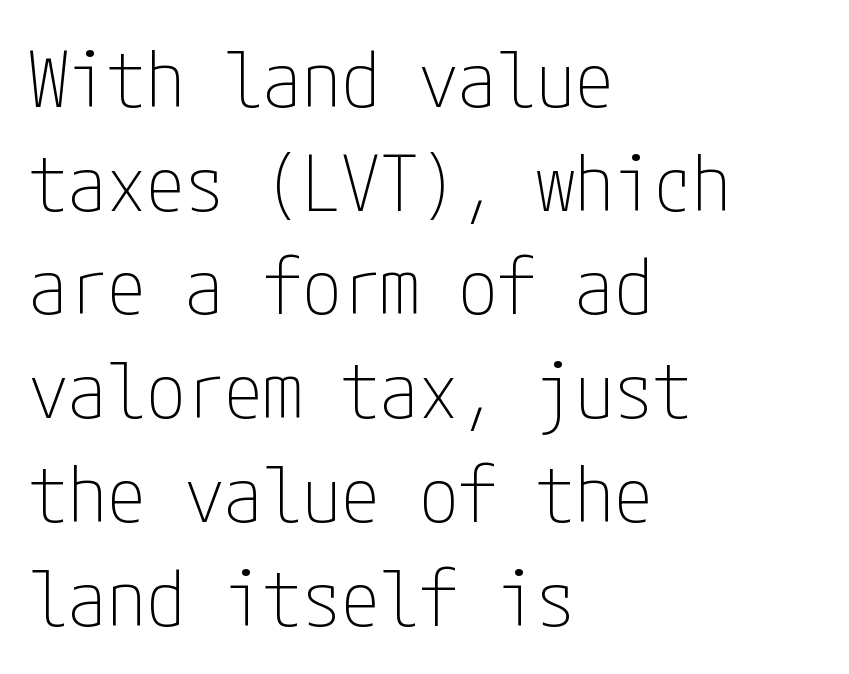
The image shows 78 px thin, condensed sans-serif type, upright; set left-aligned, normal line spacing (1.33x), normal letter spacing, not underlined; low stroke contrast and a medium x-height.
